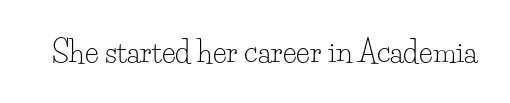
{"serif": "yes", "italic": "no", "bold": "no", "weight": "light", "width": "normal", "stroke_contrast": "low", "x_height": "small", "monospaced": "no", "underline": "no", "letter_spacing": "normal", "letter_spacing_em": 0.0, "glyph_px": 29}
